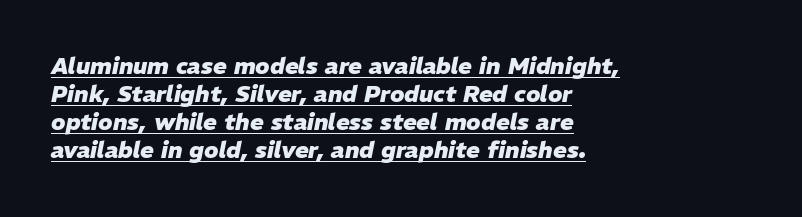
{"italic": "yes", "lean": "right", "slant_degrees": 11, "bold": "yes", "underline": "yes", "align": "left", "line_spacing_ratio": 1.22, "letter_spacing": "normal", "letter_spacing_em": 0.0, "glyph_px": 23}
